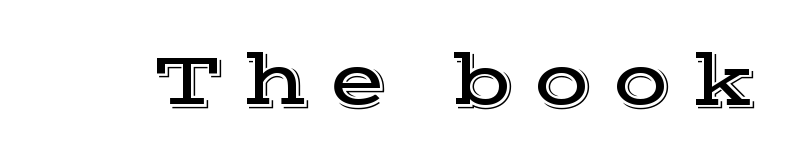
The image shows 76 px wide serif type, upright; set unusually wide letter spacing (+0.25 em), not underlined; a medium x-height.
